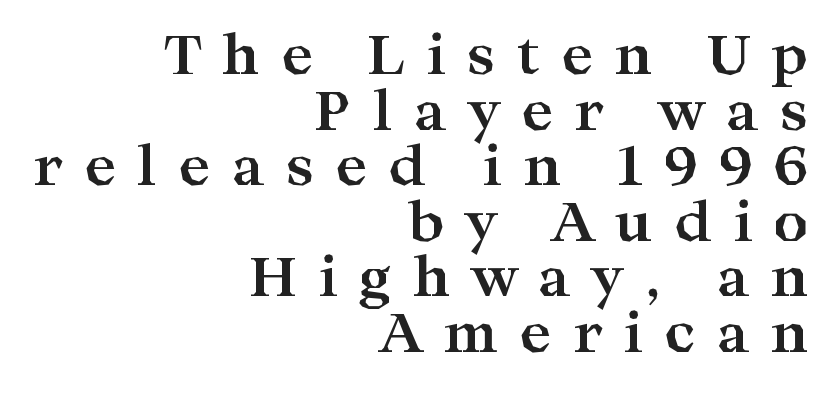
{"serif": "yes", "italic": "no", "bold": "yes", "weight": "bold", "width": "wide", "stroke_contrast": "high", "x_height": "medium", "monospaced": "no", "underline": "no", "align": "right", "line_spacing": "tight", "line_spacing_ratio": 1.03, "letter_spacing": "wide", "letter_spacing_em": 0.39, "glyph_px": 54}
